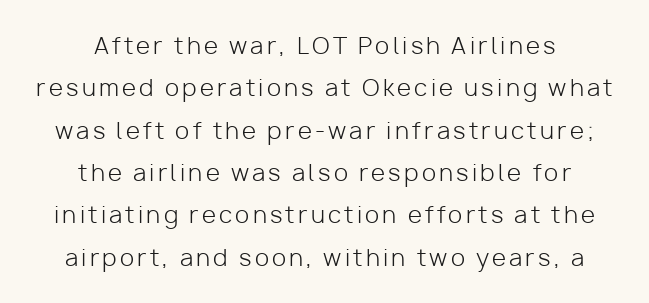
Q: Is the text bold? A: No.
Q: Is the text italic (slanted)? A: No, it is upright.
Q: Is the text underlined? A: No.
Q: How is the paragraph aligned? A: Centered.
